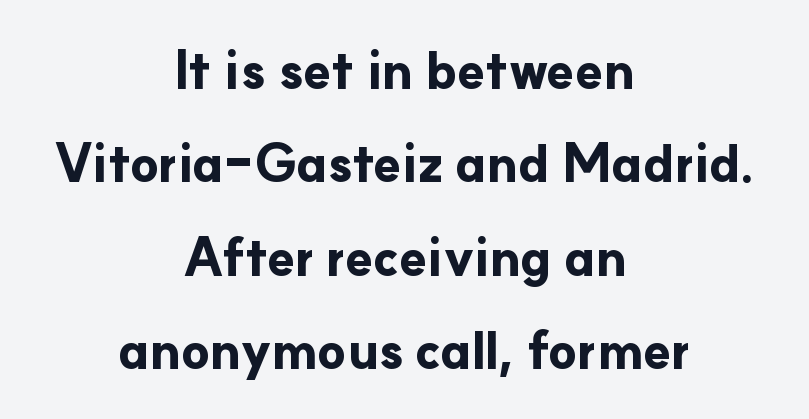
Q: Is the text bold? A: Yes.
Q: Is the text italic (slanted)? A: No, it is upright.
Q: Is the typeface a serif or a sans-serif typeface? A: Sans-serif.
Q: Is the text underlined? A: No.
Q: How is the paragraph aligned? A: Centered.
Q: Is the spacing between letters normal or unusually wide? A: Normal.
Q: Width (condensed, normal, or wide)? A: Normal.
Q: Stroke contrast? A: Low.
Q: x-height? A: Small.
Q: Monospaced? A: No.
